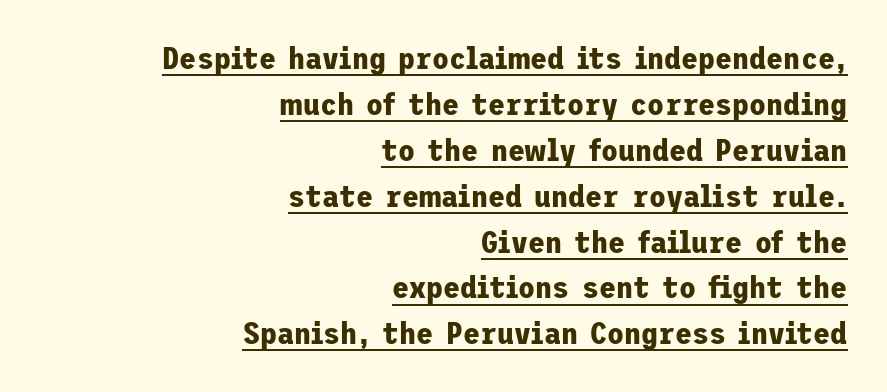
Q: Is the text bold? A: Yes.
Q: Is the text italic (slanted)? A: No, it is upright.
Q: Is the typeface a serif or a sans-serif typeface? A: Sans-serif.
Q: Is the text underlined? A: Yes.
Q: How is the paragraph aligned? A: Right-aligned.
Q: Is the spacing between letters normal or unusually wide? A: Normal.
Q: Is the spacing between lines tight, normal or loose? A: Normal.
Q: Width (condensed, normal, or wide)? A: Normal.
Q: Stroke contrast? A: Low.
Q: x-height? A: Medium.
